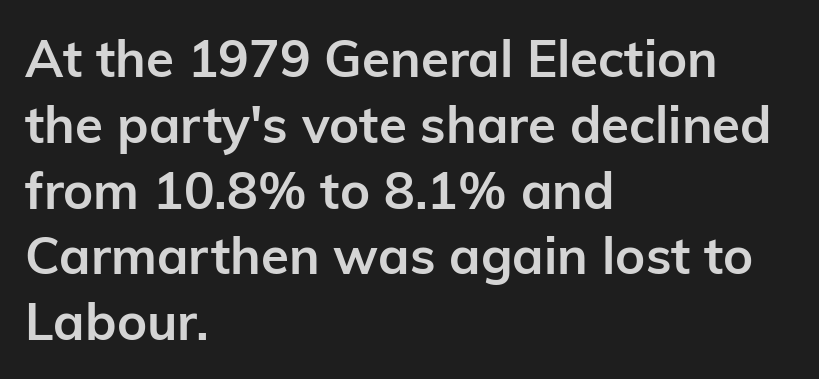
Q: Is the text bold? A: Yes.
Q: Is the text italic (slanted)? A: No, it is upright.
Q: Is the typeface a serif or a sans-serif typeface? A: Sans-serif.
Q: Is the text underlined? A: No.
Q: How is the paragraph aligned? A: Left-aligned.
Q: Is the spacing between letters normal or unusually wide? A: Normal.
Q: Is the spacing between lines tight, normal or loose? A: Normal.
Q: Width (condensed, normal, or wide)? A: Normal.
Q: Stroke contrast? A: Low.
Q: x-height? A: Medium.
Q: Monospaced? A: No.
